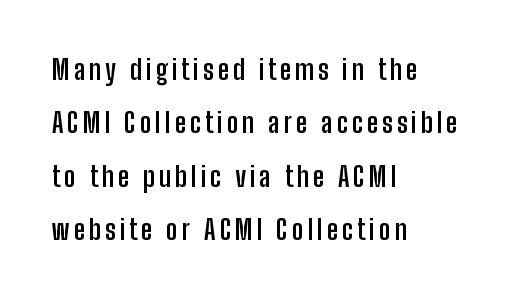
The image shows 28 px semibold, condensed sans-serif type, upright; set left-aligned, loose line spacing (1.91x), not underlined; low stroke contrast and a medium x-height.
